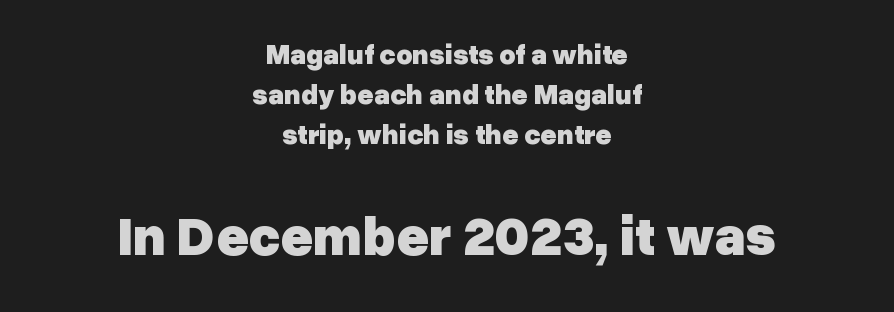
The image shows 55 px heavy sans-serif type, upright; set centered, normal line spacing (1.43x), normal letter spacing, not underlined; the second (bottom) block is 1.96x larger; low stroke contrast and a medium x-height.
